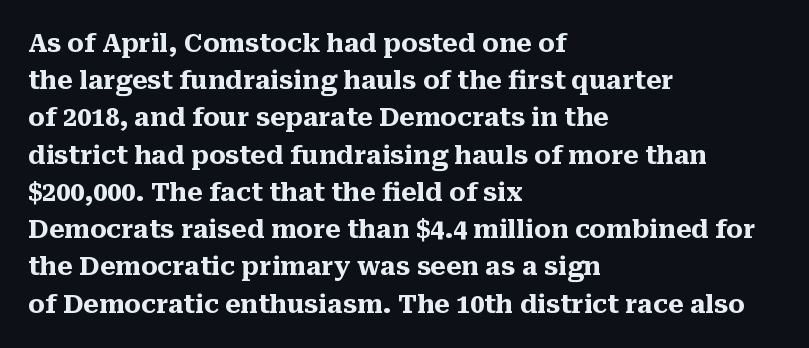
The image shows 25 px bold type, upright; set left-aligned, normal line spacing (1.49x), normal letter spacing, not underlined.
